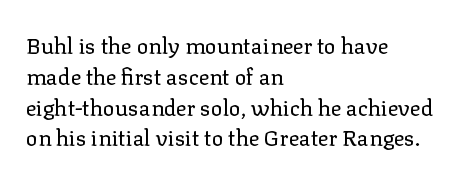
{"italic": "no", "bold": "no", "underline": "no", "align": "left", "line_spacing": "normal", "line_spacing_ratio": 1.4, "letter_spacing": "normal", "letter_spacing_em": 0.0, "glyph_px": 22}
